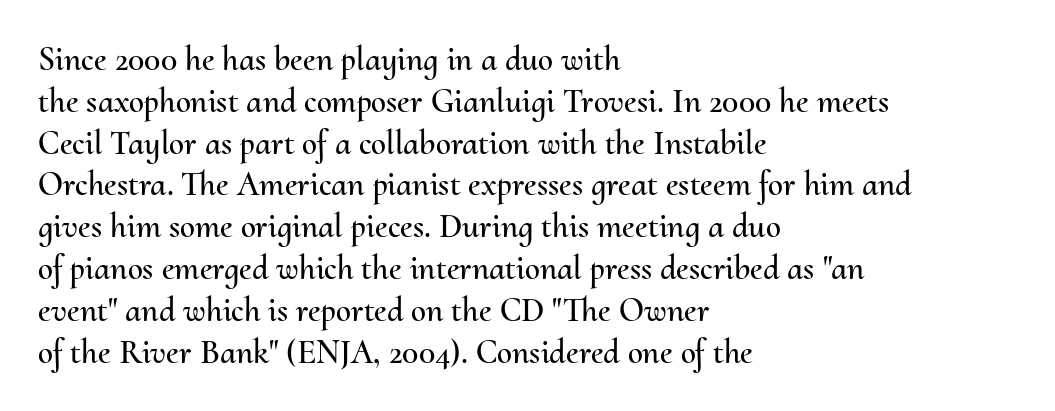
The passage shown has conventional tracking throughout. Spacing verdict: proportional, widths tailored to each character. No word sits above an underline. A classic flush-left, rag-right setting is used for this passage. No italicization has been applied; the sample stays upright.
